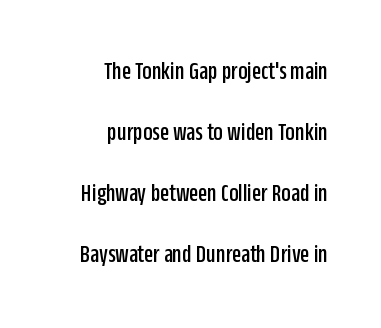
Q: Is the text italic (slanted)? A: No, it is upright.
Q: Is the text underlined? A: No.
Q: How is the paragraph aligned? A: Right-aligned.
Q: Is the spacing between letters normal or unusually wide? A: Normal.
Q: Is the spacing between lines tight, normal or loose? A: Loose.
